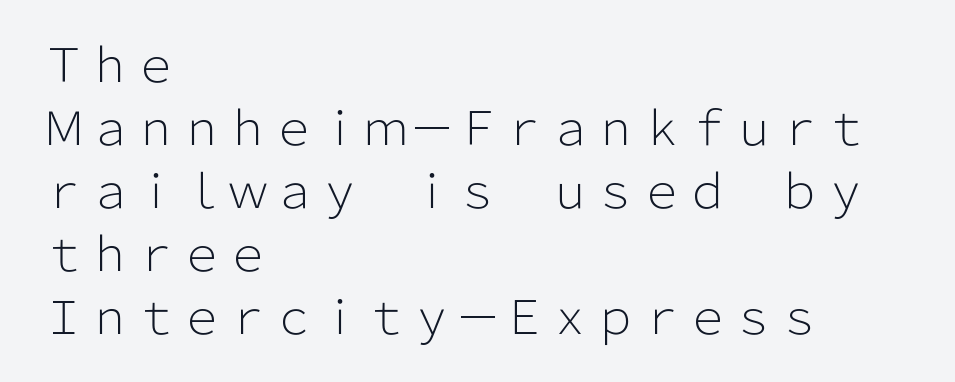
The image shows 46 px light sans-serif type, upright; set left-aligned, normal line spacing (1.37x), normal letter spacing, not underlined; low stroke contrast and a medium x-height.
